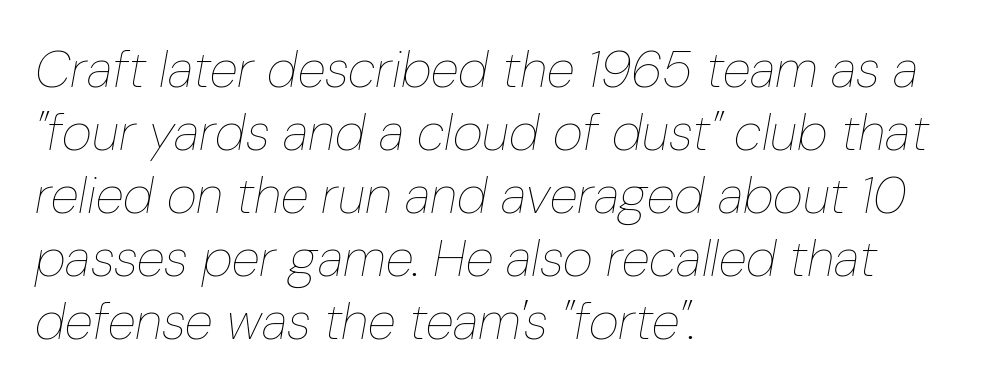
Q: Is the text bold? A: No.
Q: Is the text italic (slanted)? A: Yes, it leans right by about 10 degrees.
Q: Is the text underlined? A: No.
Q: How is the paragraph aligned? A: Left-aligned.
Q: Is the spacing between letters normal or unusually wide? A: Normal.
Q: Width (condensed, normal, or wide)? A: Condensed.
Q: Stroke contrast? A: Low.
Q: x-height? A: Medium.
Q: Monospaced? A: No.
